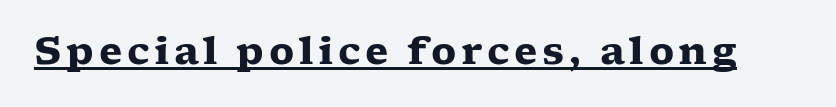
Note: serifs present on the glyphs. Honestly, the underline is the first thing you notice here. Rendered with straight, roman letterforms. Note the varied advance widths — an 'i' is clearly narrower than an 'm'.
